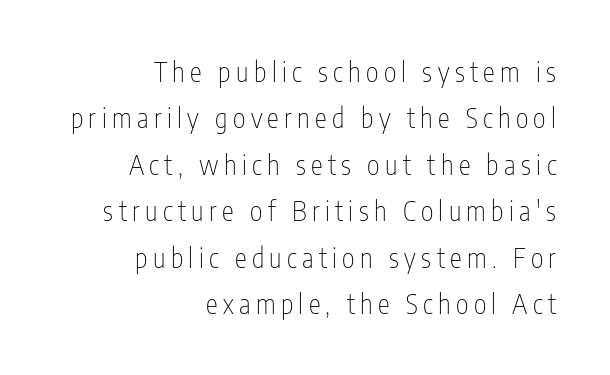
{"italic": "no", "bold": "no", "underline": "no", "align": "right", "line_spacing_ratio": 1.72, "letter_spacing": "wide", "letter_spacing_em": 0.2, "glyph_px": 27}
